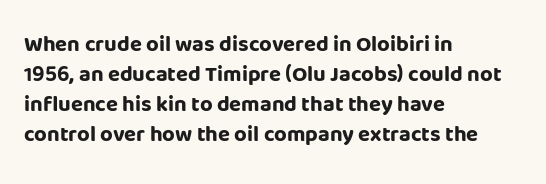
Italic: no, the glyphs are upright roman. Standard letterfit; no display-style spreading of the glyphs. Glance below the letters and you will spot only blank space. Its strokes are broad and dark, the hallmark of bold type.
